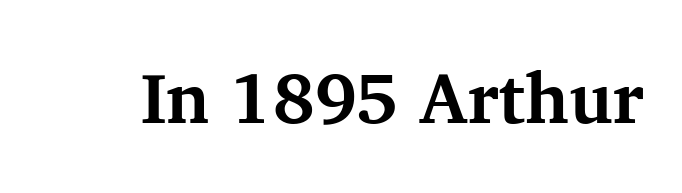
{"serif": "yes", "italic": "no", "bold": "yes", "weight": "bold", "width": "normal", "stroke_contrast": "medium", "x_height": "medium", "monospaced": "no", "underline": "no", "letter_spacing": "normal", "letter_spacing_em": 0.0, "glyph_px": 71}
